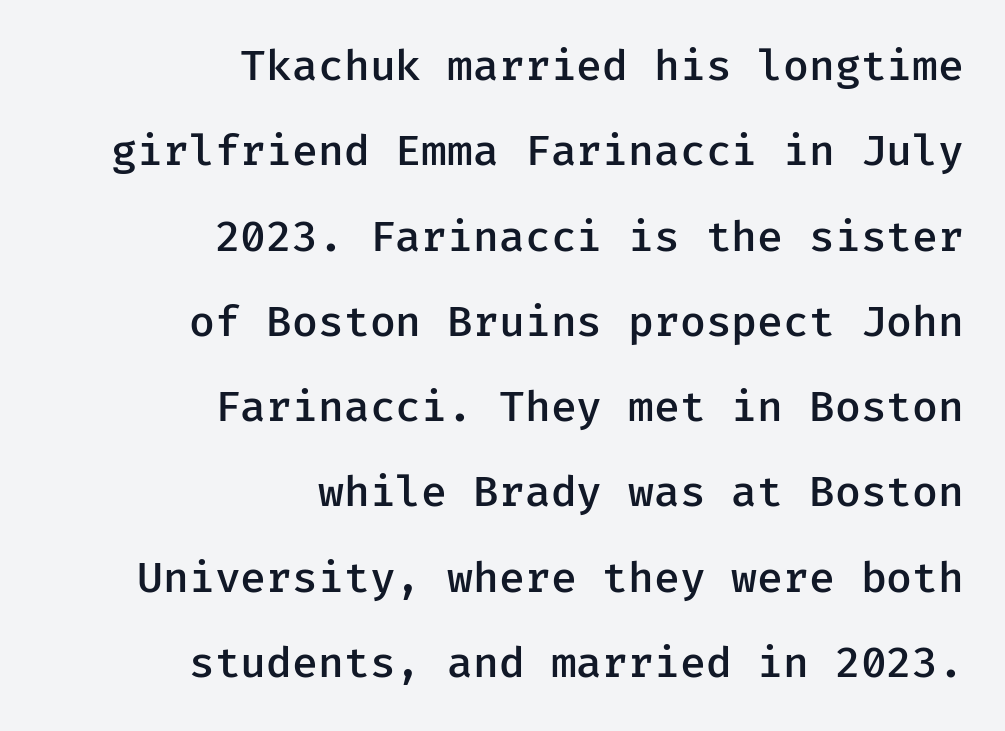
Looks like terminal output: every glyph gets an equal slot. The rendering uses a semibold face; strokes are thickened but not to full bold. Each row of text sits above clean, open space. Each word holds together tightly as a unit, with standard inter-letter gaps. Does the leading feel generous? Absolutely, it's lavish.
